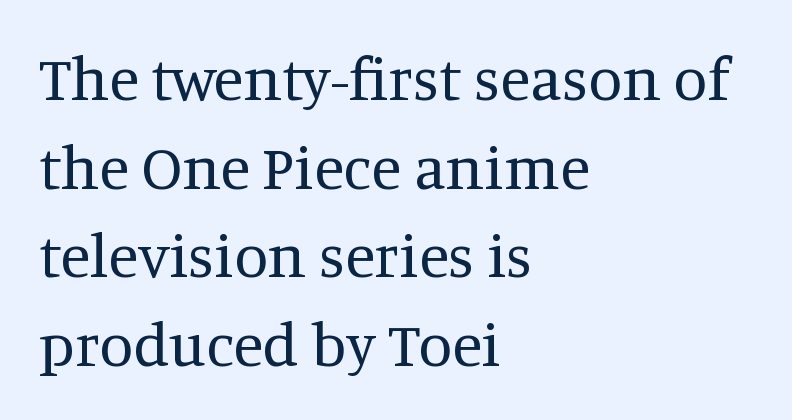
Anything drawn beneath the words? Only blank space. Students, note that the glyphs here touch the page at normal intervals. This rendering employs a face with finishing strokes, i.e., a serif. Posture: vertical.
